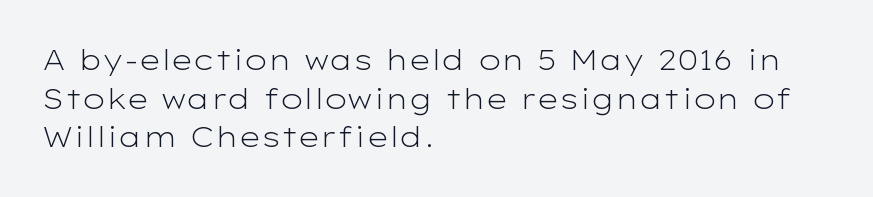
{"serif": "no", "italic": "no", "bold": "no", "weight": "light", "width": "wide", "stroke_contrast": "low", "x_height": "medium", "monospaced": "no", "underline": "no", "align": "left", "line_spacing": "normal", "line_spacing_ratio": 1.38, "letter_spacing": "normal", "letter_spacing_em": 0.0, "glyph_px": 28}
